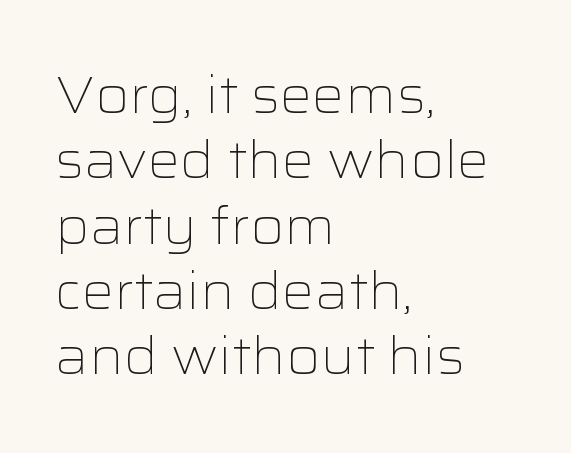
The image shows 51 px light, wide sans-serif type, upright; set left-aligned, normal line spacing (1.28x), normal letter spacing, not underlined; low stroke contrast and a medium x-height.
